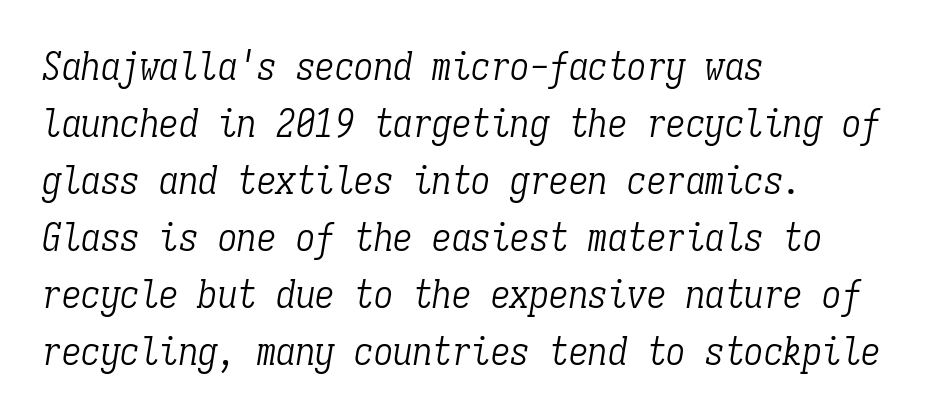
The image shows 39 px light, condensed serif type, italic (leaning right), monospaced; set left-aligned, normal line spacing (1.46x), normal letter spacing, not underlined; low stroke contrast and a medium x-height.
